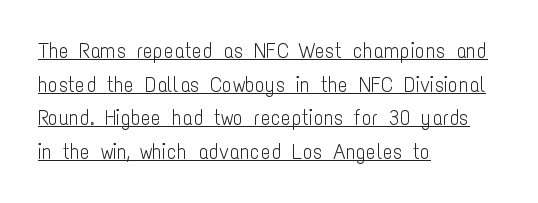
{"italic": "no", "bold": "no", "underline": "yes", "align": "left", "line_spacing": "normal", "line_spacing_ratio": 1.6, "letter_spacing": "normal", "letter_spacing_em": 0.0, "glyph_px": 21}
